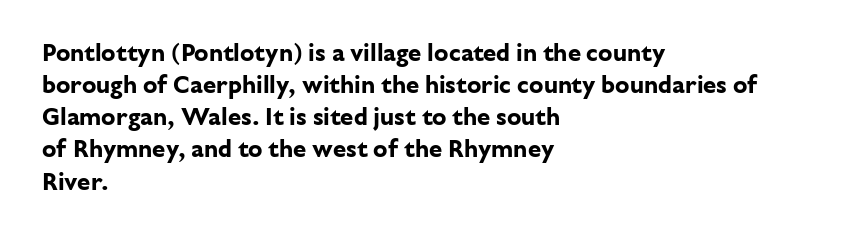
Heavy-handed strokes throughout: this text is bold. Ordinary non-slanted type is in use. The text block is weighted toward the left margin, trailing off unevenly rightward. Students, observe: this is what conventionally led text looks like. Students, note that the glyphs here touch the page at normal intervals. The words here are not underlined.
